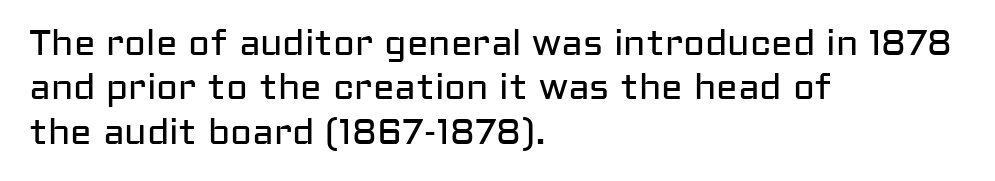
The image shows 36 px regular-weight sans-serif type, upright; set left-aligned, line spacing 1.23x, normal letter spacing, not underlined; low stroke contrast and a medium x-height.
